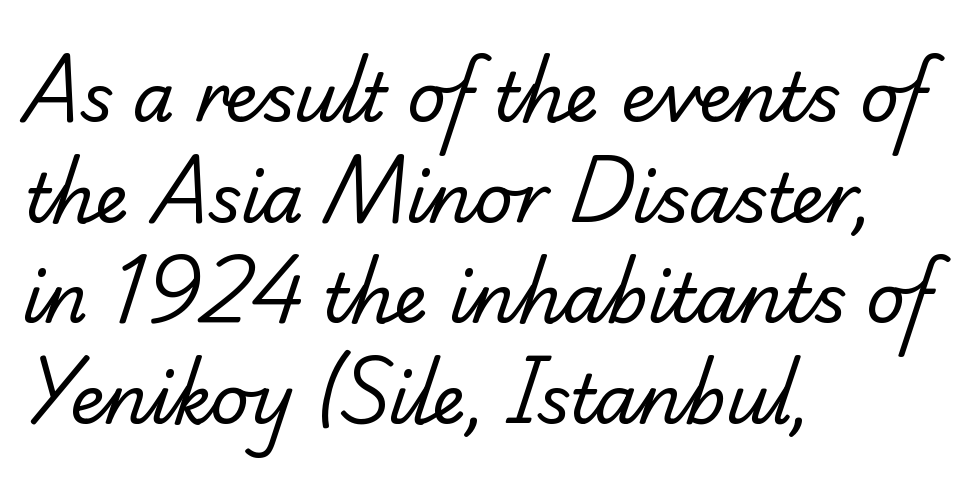
Q: Is the text bold? A: No.
Q: Is the typeface a serif or a sans-serif typeface? A: Serif.
Q: Is the text underlined? A: No.
Q: How is the paragraph aligned? A: Left-aligned.
Q: Is the spacing between letters normal or unusually wide? A: Normal.
Q: Is the spacing between lines tight, normal or loose? A: Normal.
Q: Width (condensed, normal, or wide)? A: Normal.
Q: Stroke contrast? A: Low.
Q: x-height? A: Small.
Q: Monospaced? A: No.
